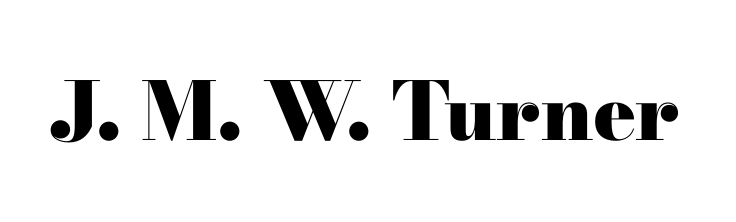
I'd describe the lettering as bold — thick and assertive. Here the designer chose a conventional face with non-uniform glyph widths. Nobody touched the tracking dial on this one. The text was rendered using a seriffed face with decorative stroke endings. The glyphs are unaccompanied by any horizontal stroke below them.
